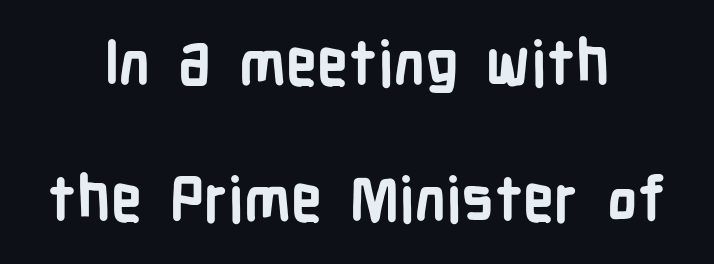
The image shows 62 px semibold, condensed sans-serif type, upright; set centered, loose line spacing (2.2x), normal letter spacing, not underlined; low stroke contrast and a medium x-height.
